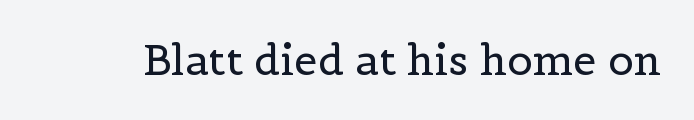
Standard letterfit; no display-style spreading of the glyphs. Plain, unruled lines of type. It's the straight-up-and-down kind of type. A serif font was chosen for this passage. Weight class: somewhere from thin through regular.
